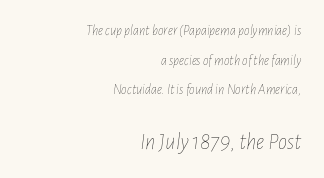
Reading down the column, the eye jumps a long way to each next line. The axis of the letterforms is tilted away from vertical. Each row of text sits above clean, open space. Notice how the passage keeps a crisp vertical edge on the right only. Caption: face not bold, strokes unweighted. Is the lower block the larger one? Yes — the lower block carries the bigger type.
